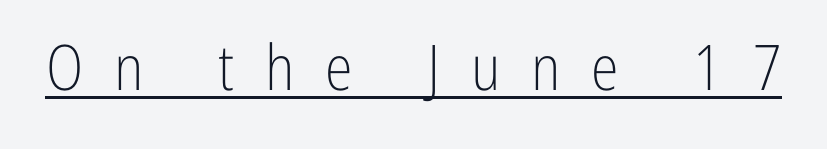
The passage shown has open, widely tracked lettering throughout. Is the type heavy? It reads as light-to-regular instead. Note: no serifs on the glyphs. The letters advance in unequal steps, a hallmark of proportional type. A typographer would call this underscored text. Does the lettering tilt? It doesn't — this is upright.
